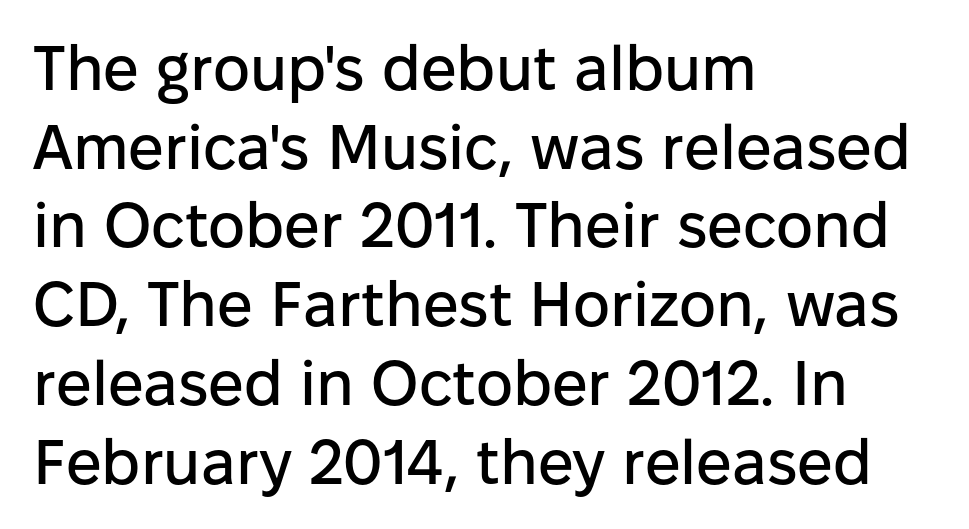
Q: Is the text italic (slanted)? A: No, it is upright.
Q: Is the typeface a serif or a sans-serif typeface? A: Sans-serif.
Q: Is the text underlined? A: No.
Q: How is the paragraph aligned? A: Left-aligned.
Q: Is the spacing between letters normal or unusually wide? A: Normal.
Q: Is the spacing between lines tight, normal or loose? A: Normal.
Q: Width (condensed, normal, or wide)? A: Normal.
Q: Stroke contrast? A: Low.
Q: x-height? A: Medium.
Q: Monospaced? A: No.
